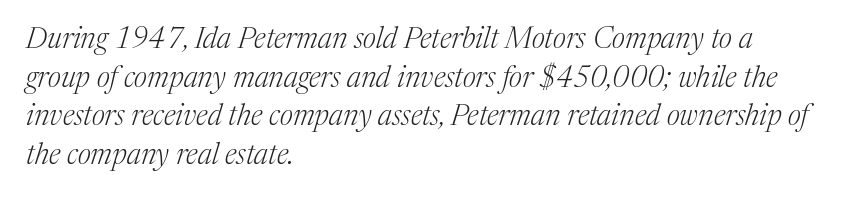
Q: Is the text bold? A: No.
Q: Is the text italic (slanted)? A: Yes, it leans right by about 17 degrees.
Q: Is the typeface a serif or a sans-serif typeface? A: Serif.
Q: Is the text underlined? A: No.
Q: How is the paragraph aligned? A: Left-aligned.
Q: Is the spacing between letters normal or unusually wide? A: Normal.
Q: Is the spacing between lines tight, normal or loose? A: Normal.
Q: Width (condensed, normal, or wide)? A: Normal.
Q: Stroke contrast? A: Medium.
Q: x-height? A: Medium.
Q: Monospaced? A: No.
